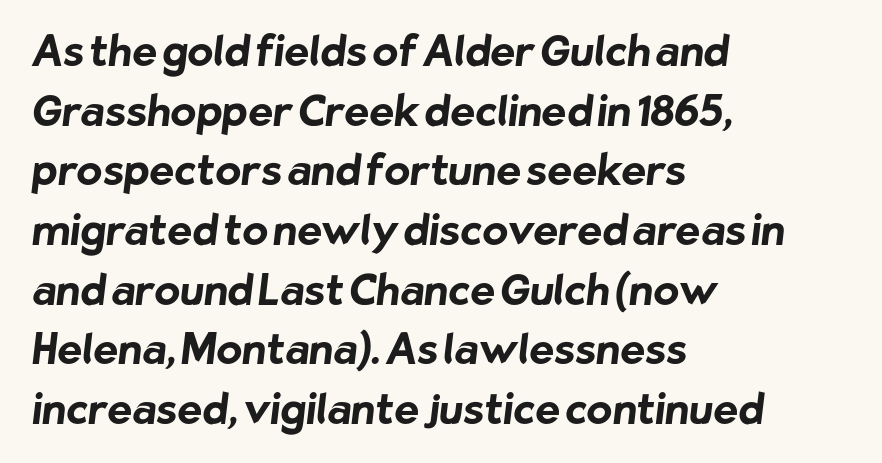
{"serif": "no", "bold": "yes", "weight": "bold", "width": "normal", "stroke_contrast": "low", "x_height": "medium", "monospaced": "no", "underline": "no", "align": "left", "line_spacing": "normal", "line_spacing_ratio": 1.42, "letter_spacing": "normal", "letter_spacing_em": 0.0, "glyph_px": 42}
